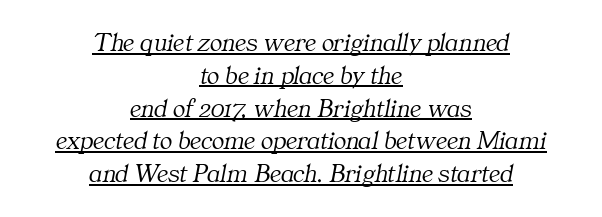
{"italic": "yes", "lean": "right", "slant_degrees": 11, "bold": "no", "underline": "yes", "align": "center", "line_spacing": "normal", "line_spacing_ratio": 1.26, "letter_spacing": "normal", "letter_spacing_em": 0.0, "glyph_px": 26}
